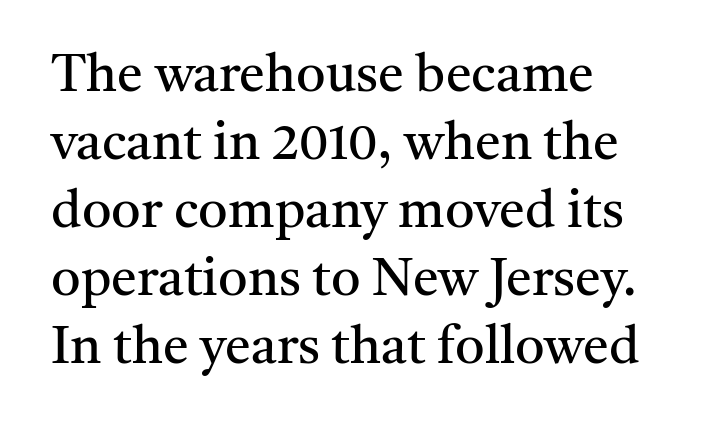
The typography opts for an upright posture over an oblique one. There is no visible air inserted between adjacent glyphs. Descenders hang freely into open space. The face looks like a standard text weight, possibly lighter. Honestly, the row spacing looks completely unremarkable. If you drew a ruler down the left edge, every line would touch it.
